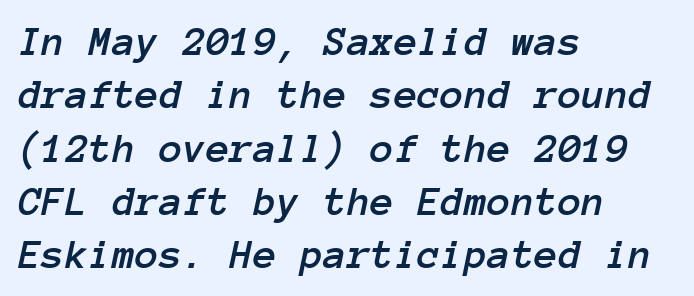
{"italic": "yes", "lean": "right", "slant_degrees": 12, "width": "normal", "stroke_contrast": "low", "x_height": "medium", "monospaced": "yes", "underline": "no", "align": "left", "line_spacing_ratio": 1.24, "letter_spacing": "normal", "letter_spacing_em": 0.0, "glyph_px": 43}
